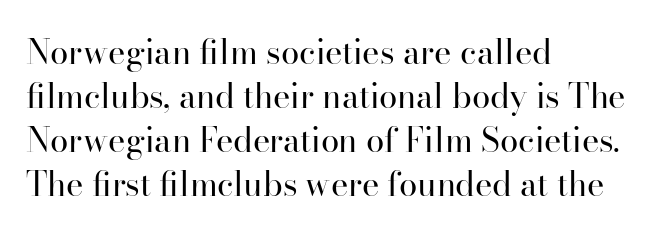
Q: Is the text bold? A: No.
Q: Is the text italic (slanted)? A: No, it is upright.
Q: Is the typeface a serif or a sans-serif typeface? A: Serif.
Q: Is the text underlined? A: No.
Q: How is the paragraph aligned? A: Left-aligned.
Q: Is the spacing between letters normal or unusually wide? A: Normal.
Q: Is the spacing between lines tight, normal or loose? A: Normal.
Q: Width (condensed, normal, or wide)? A: Normal.
Q: Stroke contrast? A: High.
Q: x-height? A: Small.
Q: Monospaced? A: No.
